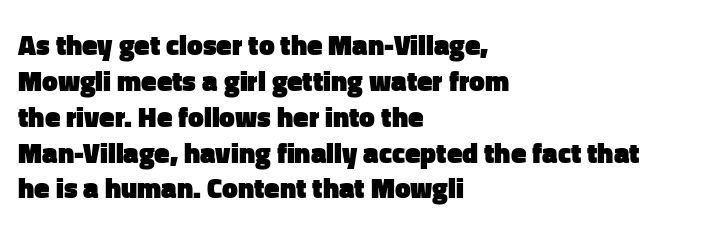
{"serif": "no", "italic": "no", "bold": "yes", "weight": "heavy", "width": "normal", "stroke_contrast": "low", "x_height": "medium", "monospaced": "no", "underline": "no", "align": "left", "line_spacing": "normal", "line_spacing_ratio": 1.28, "letter_spacing": "normal", "letter_spacing_em": 0.0, "glyph_px": 28}
